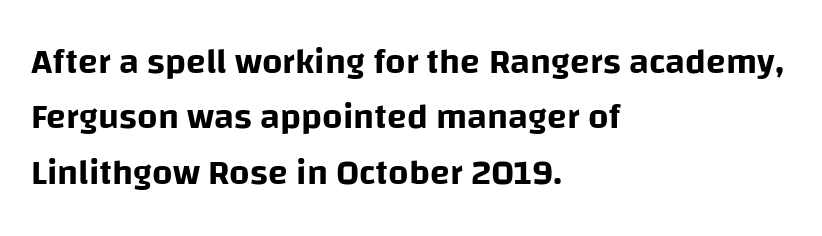
The image shows 36 px sans-serif type, upright; set left-aligned, normal line spacing (1.54x), normal letter spacing, not underlined; low stroke contrast and a large x-height.
